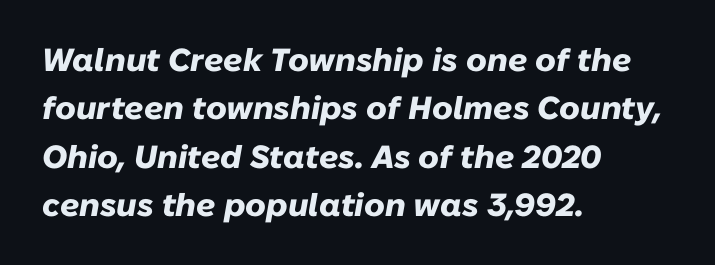
{"italic": "yes", "lean": "right", "slant_degrees": 10, "bold": "yes", "weight": "heavy", "width": "normal", "stroke_contrast": "low", "x_height": "medium", "monospaced": "no", "underline": "no", "align": "left", "line_spacing": "normal", "line_spacing_ratio": 1.51, "letter_spacing": "normal", "letter_spacing_em": 0.0, "glyph_px": 32}
